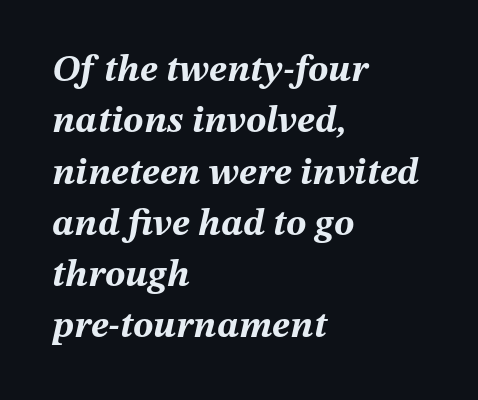
Proportional: the letters do not fall into vertical columns. The whole block is typeset with a tilt. The space beneath each line is pristine and unruled. The gaps between neighbouring characters are ordinary and unremarkable. A full-strength bold gives these letters their thick strokes.
